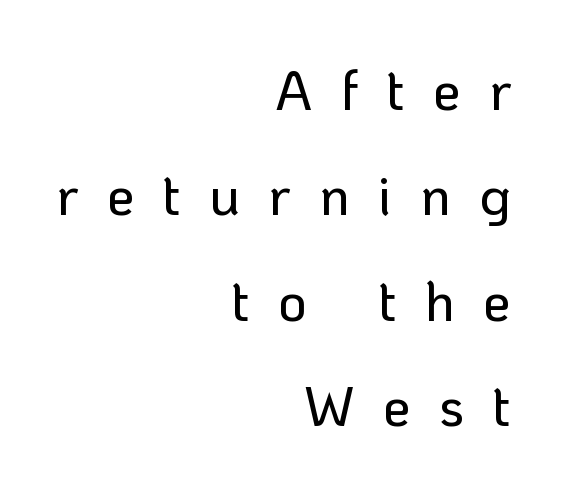
{"serif": "no", "italic": "no", "width": "normal", "stroke_contrast": "low", "x_height": "medium", "monospaced": "no", "underline": "no", "align": "right", "line_spacing_ratio": 1.88, "letter_spacing": "wide", "letter_spacing_em": 0.5, "glyph_px": 56}
